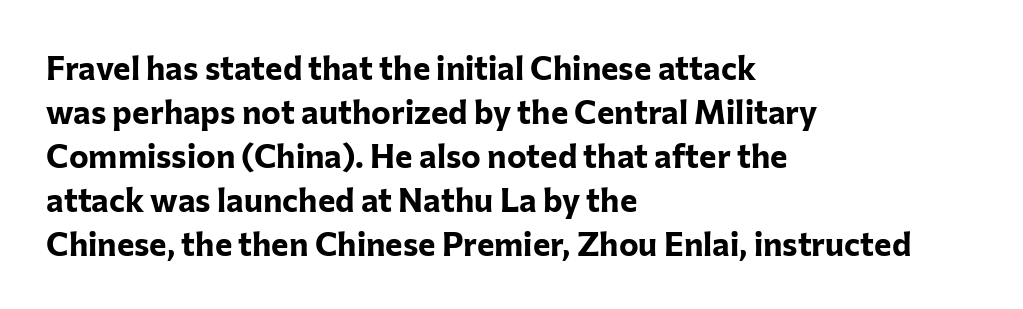
{"serif": "no", "italic": "no", "bold": "yes", "weight": "bold", "width": "normal", "stroke_contrast": "low", "x_height": "medium", "monospaced": "no", "underline": "no", "align": "left", "line_spacing": "normal", "line_spacing_ratio": 1.33, "letter_spacing": "normal", "letter_spacing_em": 0.0, "glyph_px": 33}
